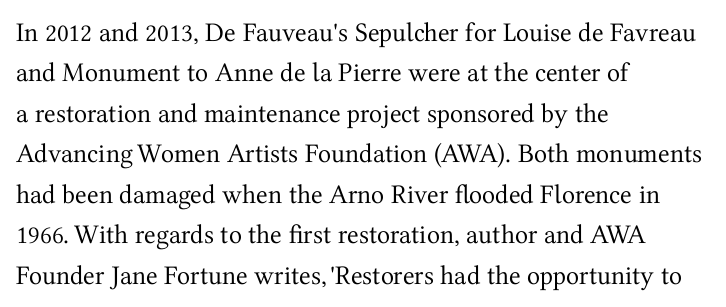
{"italic": "no", "bold": "no", "underline": "no", "align": "left", "line_spacing": "normal", "line_spacing_ratio": 1.5, "letter_spacing": "normal", "letter_spacing_em": 0.0, "glyph_px": 27}
